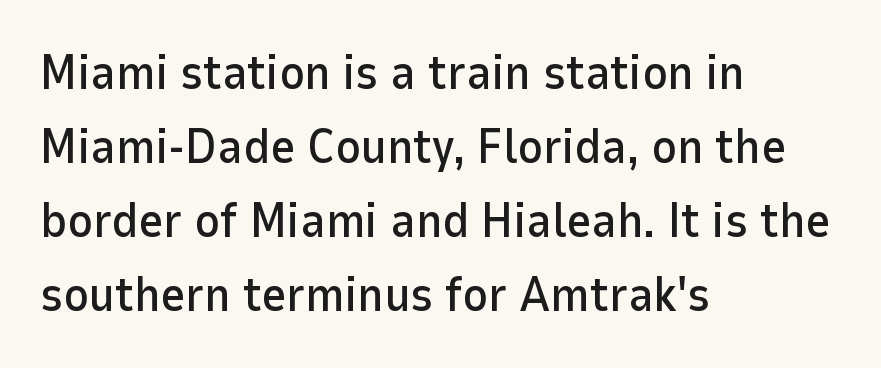
{"serif": "no", "italic": "no", "width": "normal", "stroke_contrast": "low", "x_height": "medium", "monospaced": "no", "underline": "no", "align": "left", "line_spacing": "normal", "line_spacing_ratio": 1.54, "letter_spacing": "normal", "letter_spacing_em": 0.0, "glyph_px": 48}
